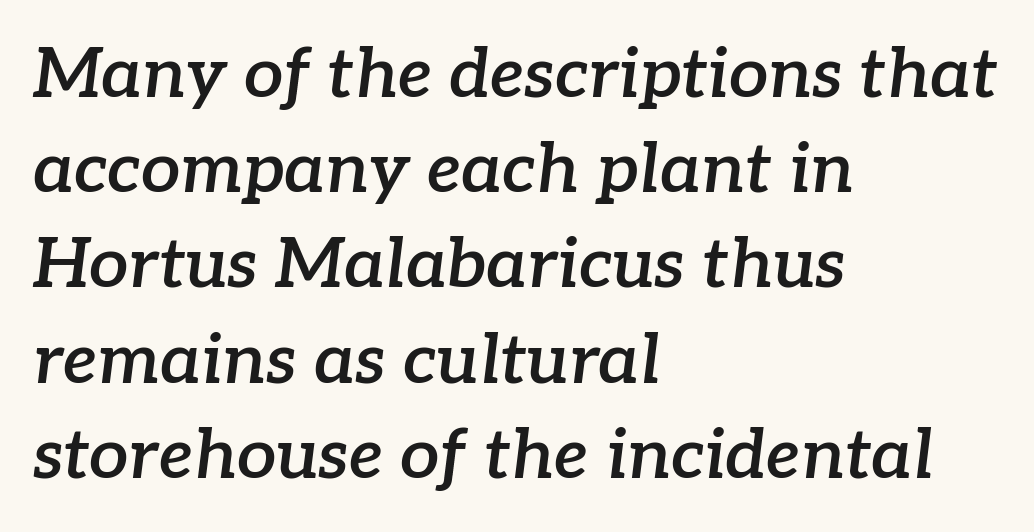
{"serif": "yes", "italic": "yes", "lean": "right", "slant_degrees": 7, "bold": "semi", "weight": "semibold", "width": "normal", "stroke_contrast": "low", "x_height": "medium", "monospaced": "no", "underline": "no", "align": "left", "line_spacing": "normal", "line_spacing_ratio": 1.36, "letter_spacing": "normal", "letter_spacing_em": 0.0, "glyph_px": 70}
